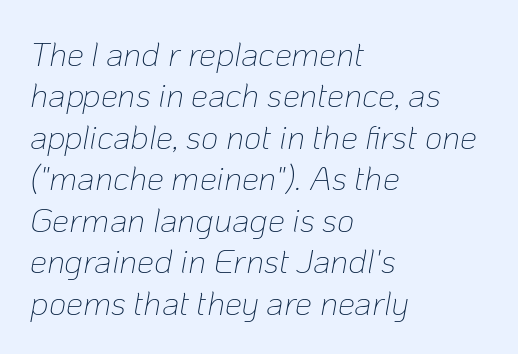
The image shows 34 px thin type, italic (leaning right); set left-aligned, line spacing 1.22x, normal letter spacing, not underlined; low stroke contrast and a medium x-height.
